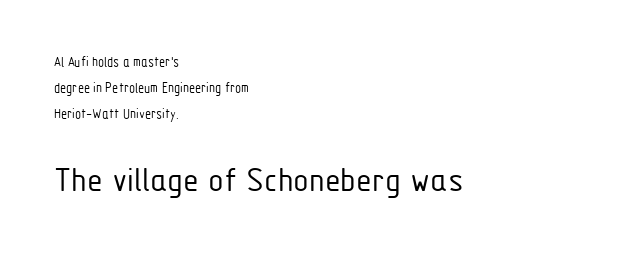
A student would notice the bottom passage is typeset larger than what precedes it. Which margin do the lines hug? The left one — the right edge is uneven. These lines keep a tight, regular rhythm from letter to letter. The type family on display is of the sans-serif kind. The strip under each line holds only bare page.
